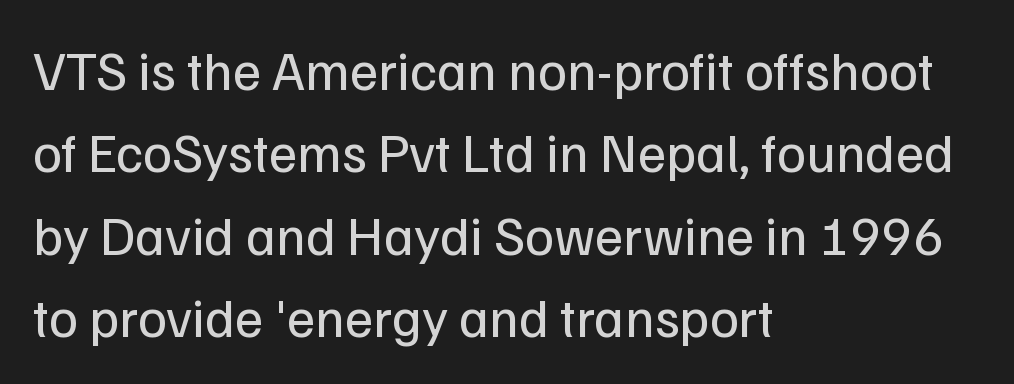
Vertical strokes here are truly vertical. Is this a sans? Yes — the strokes have no serifs. These lines are rendered in a variable-pitch font. Honestly, the row spacing looks completely unremarkable.
